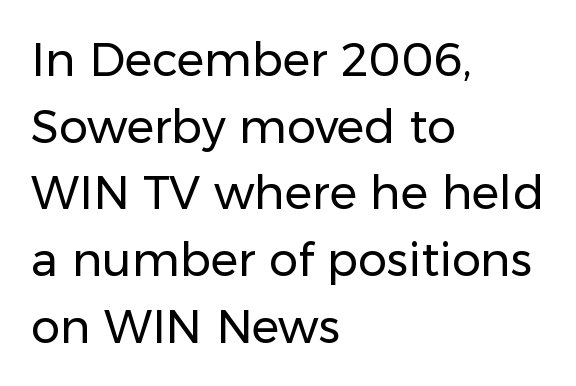
Q: Is the text bold? A: No.
Q: Is the text italic (slanted)? A: No, it is upright.
Q: Is the typeface a serif or a sans-serif typeface? A: Sans-serif.
Q: Is the text underlined? A: No.
Q: How is the paragraph aligned? A: Left-aligned.
Q: Is the spacing between letters normal or unusually wide? A: Normal.
Q: Is the spacing between lines tight, normal or loose? A: Normal.
Q: Width (condensed, normal, or wide)? A: Normal.
Q: Stroke contrast? A: Low.
Q: x-height? A: Medium.
Q: Monospaced? A: No.
